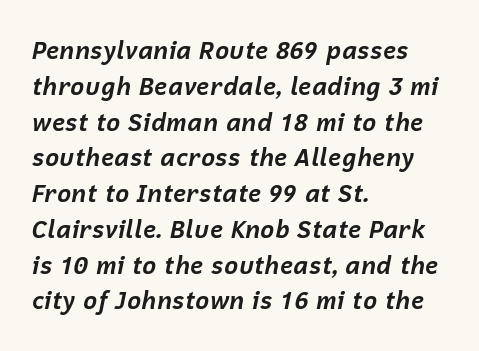
Q: Is the text bold? A: Yes.
Q: Is the text italic (slanted)? A: Yes, it leans right by about 12 degrees.
Q: Is the text underlined? A: No.
Q: How is the paragraph aligned? A: Left-aligned.
Q: Is the spacing between letters normal or unusually wide? A: Normal.
Q: Is the spacing between lines tight, normal or loose? A: Normal.
